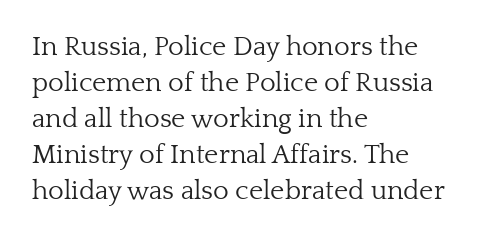
A clean baseline with only descenders dipping below it. The letters stand upright; this is a roman face. The letterforms sit shoulder to shoulder at normal distance. The compositor pushed each line to the left boundary.
